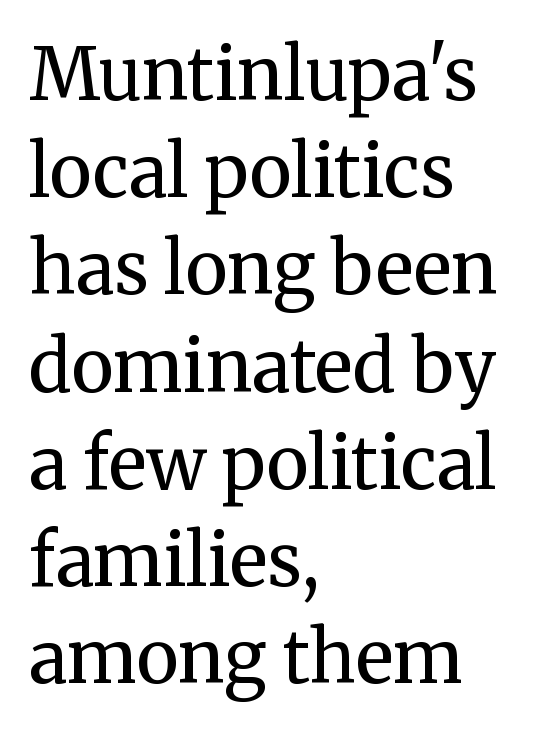
Underlining? Definitely not there. Regarding serifs, this sample has them. Each stroke keeps to a modest, everyday thickness or less. Does the lettering tilt? It doesn't — this is upright. The text block is weighted toward the left margin, trailing off unevenly rightward.
